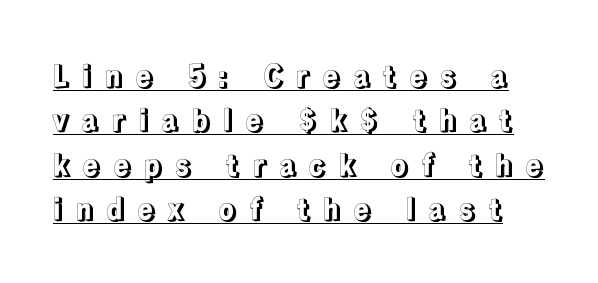
The image shows 29 px text type, upright; set normal line spacing (1.53x), unusually wide letter spacing (+0.43 em), underlined; a medium x-height.
